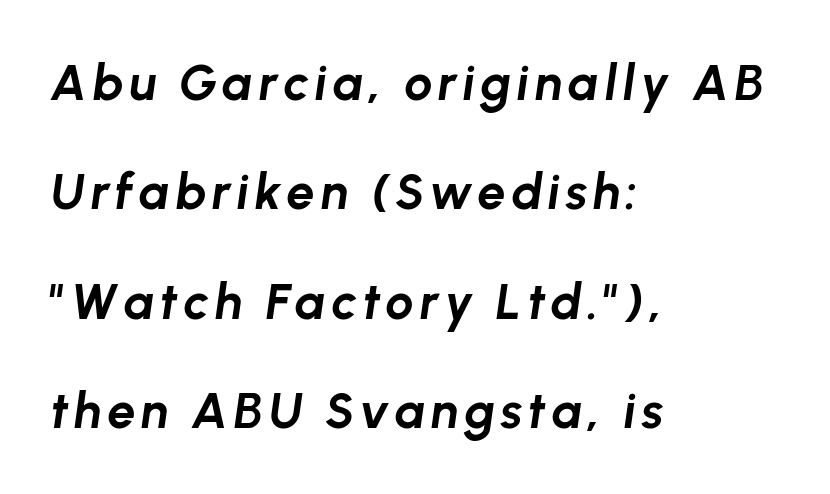
Q: Is the text bold? A: Yes.
Q: Is the text italic (slanted)? A: Yes, it leans right by about 8 degrees.
Q: Is the text underlined? A: No.
Q: How is the paragraph aligned? A: Left-aligned.
Q: Is the spacing between lines tight, normal or loose? A: Loose.
Q: Width (condensed, normal, or wide)? A: Normal.
Q: Stroke contrast? A: Low.
Q: x-height? A: Medium.
Q: Monospaced? A: No.
